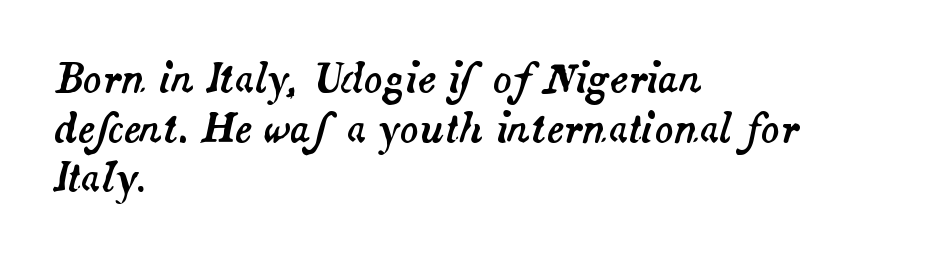
Designer's note — italics engaged. Is this a fixed-width face? No — the glyphs have proportional, varying widths. The line texture is even and compact thanks to regular tracking. The designer left line spacing at the default. The strip under each line holds only bare page. The text block is weighted toward the left margin, trailing off unevenly rightward.
